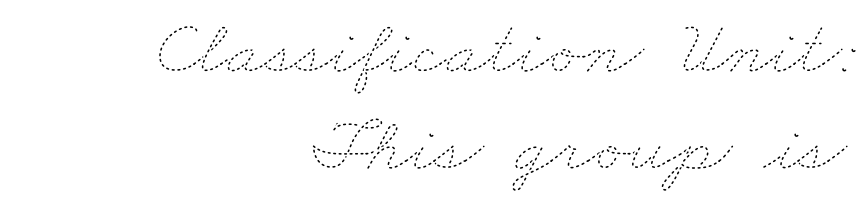
{"bold": "no", "weight": "thin", "width": "wide", "stroke_contrast": "low", "x_height": "small", "monospaced": "no", "underline": "no", "align": "right", "line_spacing_ratio": 1.24, "letter_spacing": "normal", "letter_spacing_em": 0.0, "glyph_px": 78}
